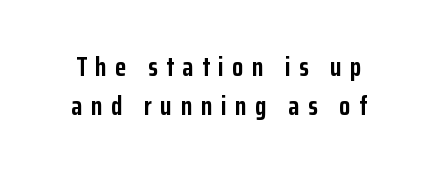
Q: Is the text bold? A: Yes.
Q: Is the text italic (slanted)? A: No, it is upright.
Q: Is the text underlined? A: No.
Q: Is the spacing between letters normal or unusually wide? A: Unusually wide.
Q: Is the spacing between lines tight, normal or loose? A: Normal.
